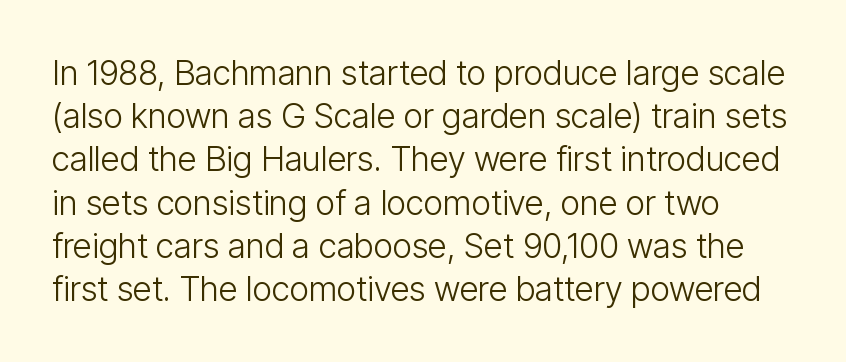
Q: Is the text bold? A: No.
Q: Is the text italic (slanted)? A: No, it is upright.
Q: Is the typeface a serif or a sans-serif typeface? A: Sans-serif.
Q: Is the text underlined? A: No.
Q: Is the spacing between letters normal or unusually wide? A: Normal.
Q: Is the spacing between lines tight, normal or loose? A: Normal.
Q: Width (condensed, normal, or wide)? A: Condensed.
Q: Stroke contrast? A: Low.
Q: x-height? A: Medium.
Q: Monospaced? A: No.
